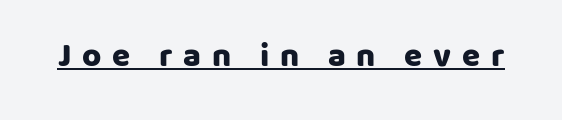
The face used here appears with an underline applied. Nope, no serifs anywhere on these letters. These lines are rendered in a variable-pitch font. You can tell it's not italic because the verticals are truly vertical. Words appear elongated and porous because spacing is wide.
